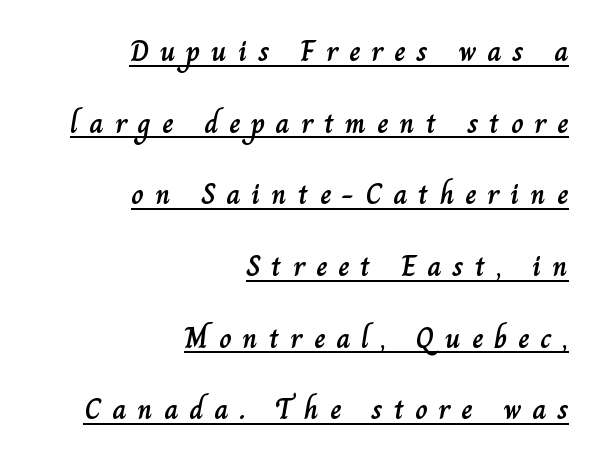
Q: Is the text italic (slanted)? A: Yes.
Q: Is the text underlined? A: Yes.
Q: How is the paragraph aligned? A: Right-aligned.
Q: Is the spacing between letters normal or unusually wide? A: Unusually wide.
Q: Is the spacing between lines tight, normal or loose? A: Loose.
Q: Width (condensed, normal, or wide)? A: Normal.
Q: Stroke contrast? A: Low.
Q: x-height? A: Small.
Q: Monospaced? A: No.
